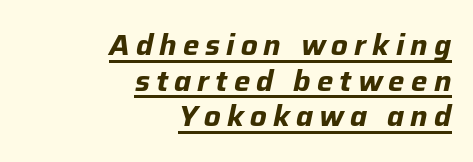
Slant detected: the letters are inclined. A continuous stroke trails under the words, as in a hyperlink. Alignment: flush right. Does extra space separate the letters? Yes, quite a lot of it. Compared with an ordinary text face, these strokes are far heavier — a full bold.
